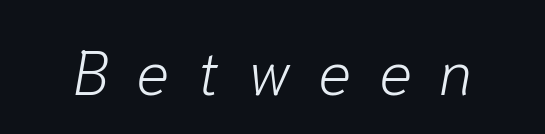
Q: Is the text bold? A: No.
Q: Is the text italic (slanted)? A: Yes, it leans right by about 10 degrees.
Q: Is the text underlined? A: No.
Q: Is the spacing between letters normal or unusually wide? A: Unusually wide.
Q: Width (condensed, normal, or wide)? A: Normal.
Q: Stroke contrast? A: Low.
Q: x-height? A: Medium.
Q: Monospaced? A: No.
